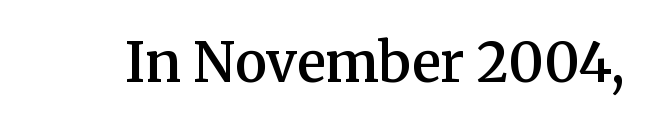
{"serif": "yes", "italic": "no", "bold": "semi", "weight": "semibold", "width": "normal", "stroke_contrast": "medium", "x_height": "medium", "monospaced": "no", "underline": "no", "letter_spacing": "normal", "letter_spacing_em": 0.0, "glyph_px": 54}
